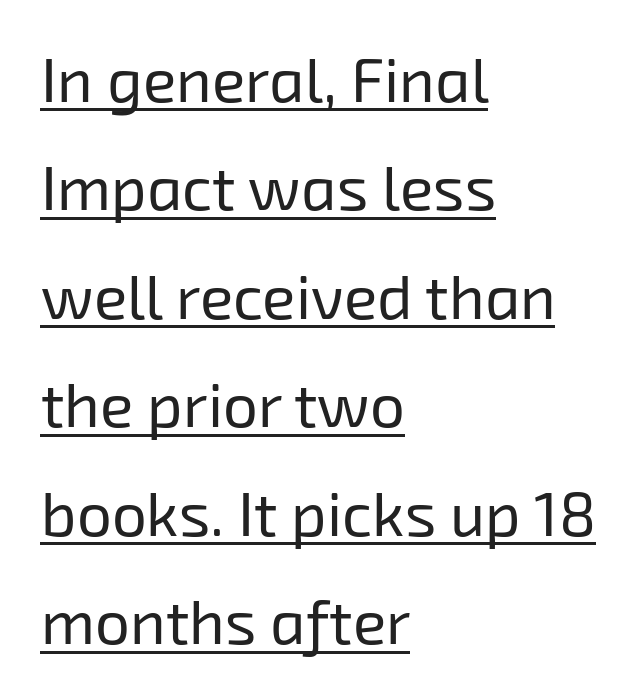
The letters carry no serifs — their stems end cleanly without finishing strokes. A baseline rule has been typeset under these characters. A typesetter would call this proportional, since set widths differ per character. Nothing heavy about these letters — not bold at all.
